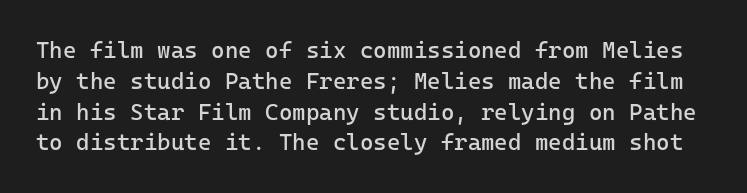
Q: Is the text bold? A: No.
Q: Is the text italic (slanted)? A: No, it is upright.
Q: Is the text underlined? A: No.
Q: Is the spacing between letters normal or unusually wide? A: Normal.
Q: Is the spacing between lines tight, normal or loose? A: Normal.
